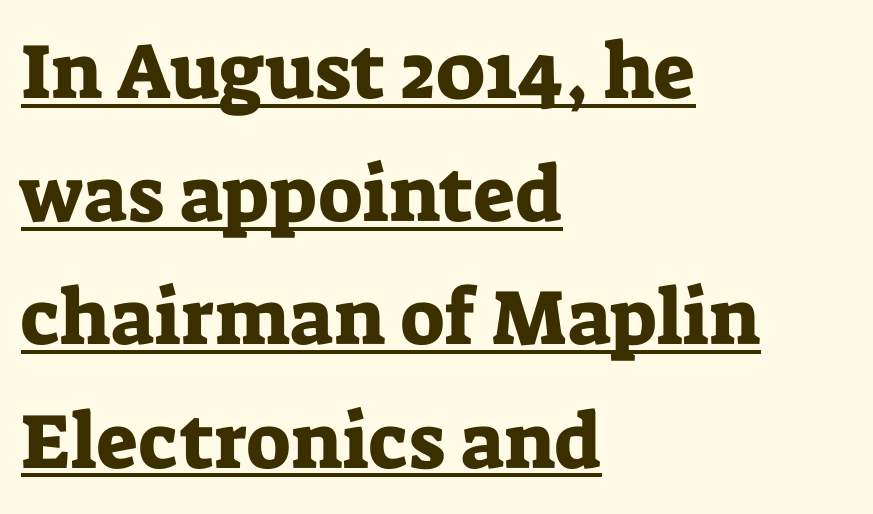
The image shows 78 px serif type, upright; set left-aligned, normal line spacing (1.58x), normal letter spacing, underlined; low stroke contrast and a medium x-height.
